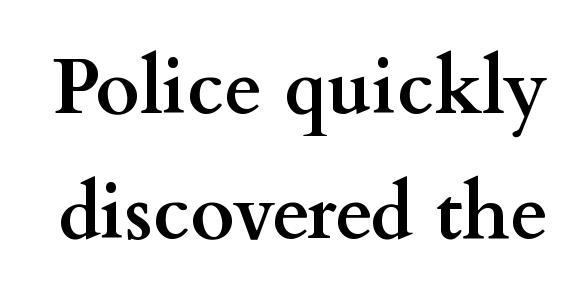
{"serif": "yes", "italic": "no", "bold": "yes", "weight": "semibold", "width": "wide", "stroke_contrast": "medium", "x_height": "small", "monospaced": "no", "underline": "no", "line_spacing": "normal", "line_spacing_ratio": 1.62, "letter_spacing": "normal", "letter_spacing_em": 0.0, "glyph_px": 77}
